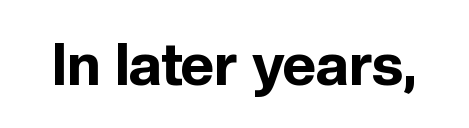
{"serif": "no", "italic": "no", "bold": "yes", "weight": "bold", "width": "normal", "x_height": "medium", "monospaced": "no", "underline": "no", "letter_spacing": "normal", "letter_spacing_em": 0.0, "glyph_px": 58}
